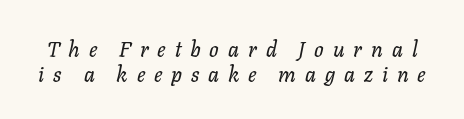
The image shows 21 px text type, italic (leaning right); set line spacing 1.19x, unusually wide letter spacing (+0.42 em), not underlined.
